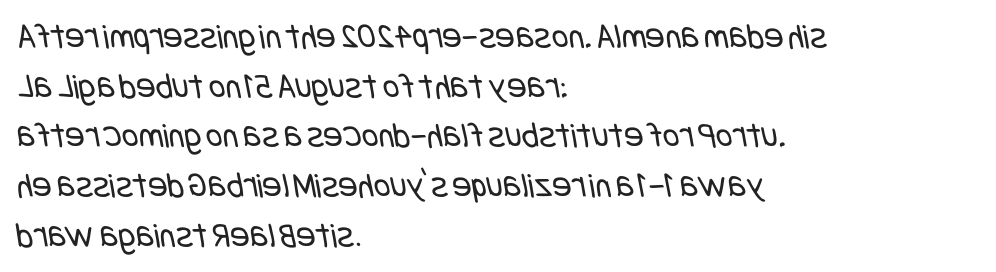
The image shows 36 px regular-weight, condensed sans-serif type; set left-aligned, normal line spacing (1.38x), normal letter spacing, not underlined; low stroke contrast and a large x-height.
